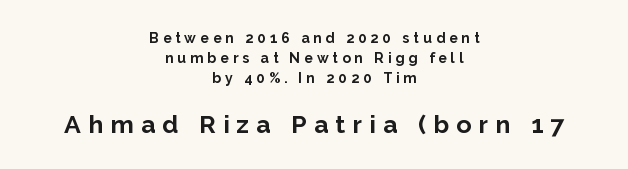
The image shows 25 px bold type, upright; set centered, normal line spacing (1.44x), unusually wide letter spacing (+0.29 em), not underlined; the second (bottom) block is 1.79x larger.
